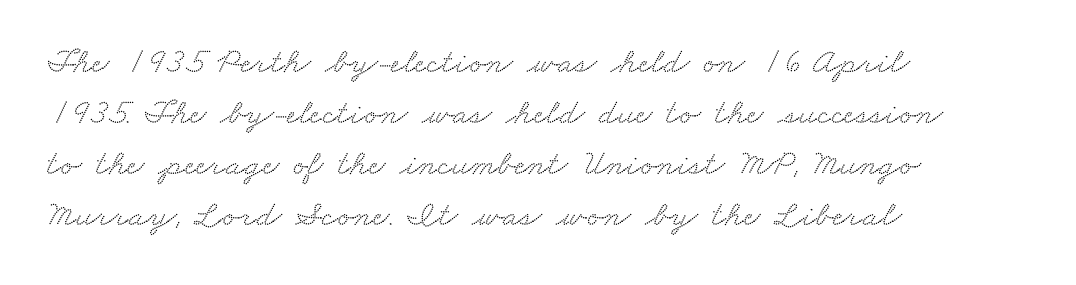
{"serif": "yes", "width": "wide", "stroke_contrast": "medium", "x_height": "small", "monospaced": "no", "underline": "no", "align": "left", "line_spacing": "normal", "line_spacing_ratio": 1.42, "letter_spacing": "normal", "letter_spacing_em": 0.0, "glyph_px": 36}
